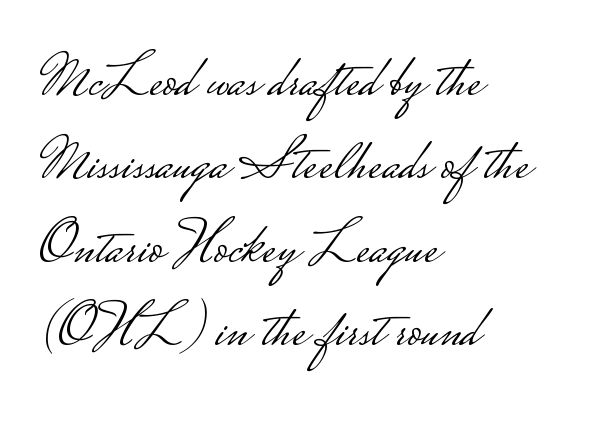
Q: Is the text bold? A: No.
Q: Is the text italic (slanted)? A: Yes.
Q: Is the typeface a serif or a sans-serif typeface? A: Sans-serif.
Q: Is the text underlined? A: No.
Q: How is the paragraph aligned? A: Left-aligned.
Q: Is the spacing between letters normal or unusually wide? A: Normal.
Q: Is the spacing between lines tight, normal or loose? A: Normal.
Q: Width (condensed, normal, or wide)? A: Wide.
Q: Stroke contrast? A: Low.
Q: Monospaced? A: No.
